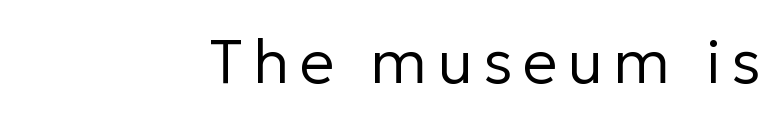
Q: Is the text bold? A: No.
Q: Is the text italic (slanted)? A: No, it is upright.
Q: Is the typeface a serif or a sans-serif typeface? A: Sans-serif.
Q: Is the text underlined? A: No.
Q: How is the paragraph aligned? A: Right-aligned.
Q: Width (condensed, normal, or wide)? A: Normal.
Q: Stroke contrast? A: Low.
Q: x-height? A: Medium.
Q: Monospaced? A: No.
